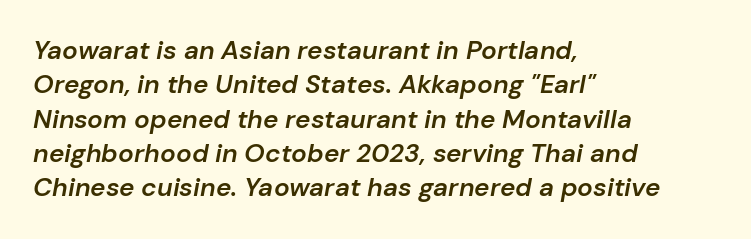
Q: Is the text bold? A: Semi-bold.
Q: Is the text italic (slanted)? A: Yes, it leans right by about 10 degrees.
Q: Is the text underlined? A: No.
Q: How is the paragraph aligned? A: Left-aligned.
Q: Is the spacing between letters normal or unusually wide? A: Normal.
Q: Is the spacing between lines tight, normal or loose? A: Normal.
